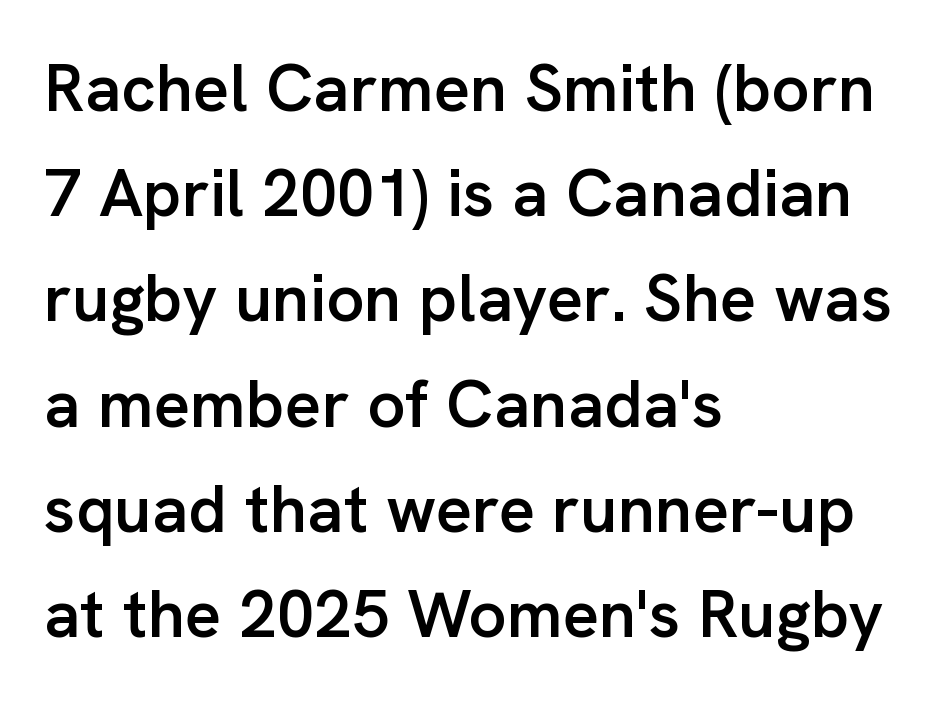
These lines are set flush left with a ragged right edge. Decoration check: the copy has no underline. Look at the stroke-to-counter ratio: somewhat heavy, a semibold. The tracking reads as untouched default to a designer's eye. No feet cap the strokes, marking this as sans-serif type. Is this a fixed-width face? No — the glyphs have proportional, varying widths.
